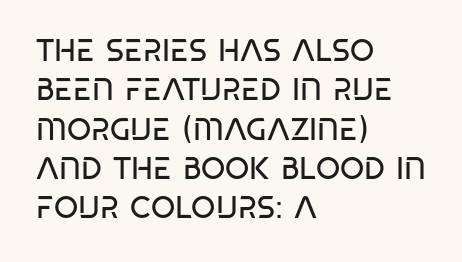
{"serif": "no", "italic": "no", "bold": "no", "weight": "regular", "width": "condensed", "stroke_contrast": "low", "x_height": "large", "monospaced": "no", "underline": "no", "align": "left", "line_spacing": "normal", "line_spacing_ratio": 1.27, "letter_spacing": "normal", "letter_spacing_em": 0.0, "glyph_px": 31}
